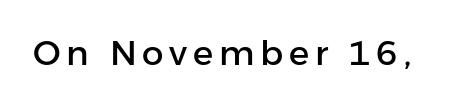
Character widths vary here, with narrow letters taking less room than wide ones. Observe the absence of serifs on each vertical stroke in this sample. This rendering features lettering with no underline. Nope, not italic — everything's standing straight.
